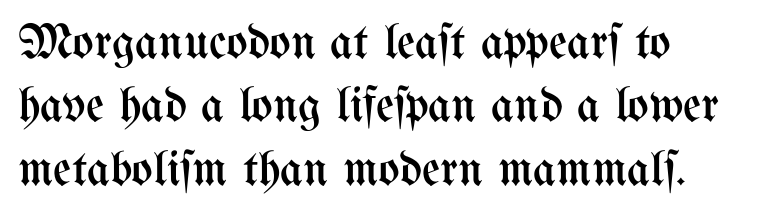
{"italic": "no", "bold": "no", "weight": "regular", "width": "condensed", "stroke_contrast": "medium", "x_height": "medium", "monospaced": "no", "underline": "no", "line_spacing": "normal", "line_spacing_ratio": 1.27, "letter_spacing": "normal", "letter_spacing_em": 0.0, "glyph_px": 50}
